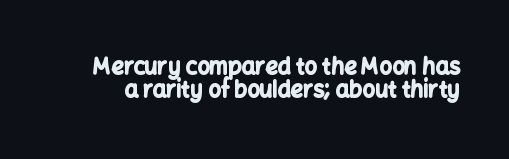
{"italic": "no", "bold": "yes", "underline": "no", "line_spacing": "tight", "line_spacing_ratio": 1.05, "letter_spacing": "normal", "letter_spacing_em": 0.0, "glyph_px": 22}
